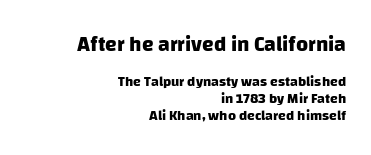
{"bold": "yes", "underline": "no", "align": "right", "line_spacing_ratio": 1.23, "letter_spacing": "normal", "letter_spacing_em": 0.0, "larger_block": "first", "size_ratio": 1.5, "glyph_px": 21}
